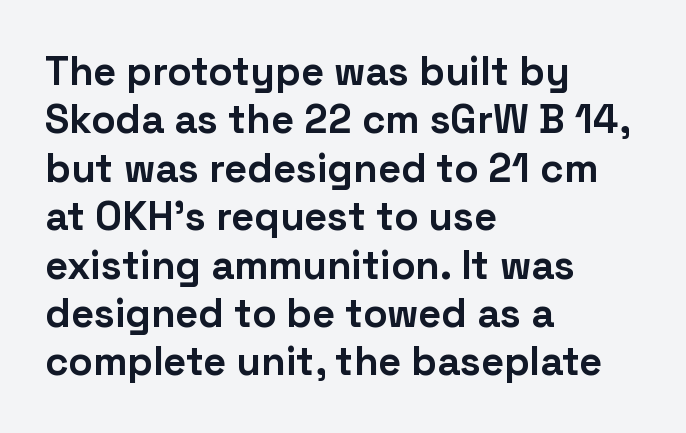
Reading down the block, your eye returns to a fixed left position each line. The letters carry no serifs — their stems end cleanly without finishing strokes. The passage shown is not underscored anywhere. Proportional: the letters do not fall into vertical columns. The typography opts for an upright posture over an oblique one.
